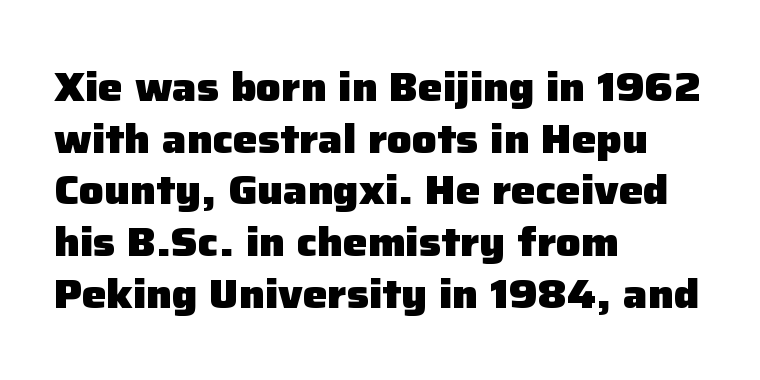
Q: Is the text bold? A: Yes.
Q: Is the text italic (slanted)? A: No, it is upright.
Q: Is the typeface a serif or a sans-serif typeface? A: Sans-serif.
Q: Is the text underlined? A: No.
Q: How is the paragraph aligned? A: Left-aligned.
Q: Is the spacing between letters normal or unusually wide? A: Normal.
Q: Is the spacing between lines tight, normal or loose? A: Normal.
Q: Width (condensed, normal, or wide)? A: Normal.
Q: Stroke contrast? A: Low.
Q: x-height? A: Medium.
Q: Monospaced? A: No.
